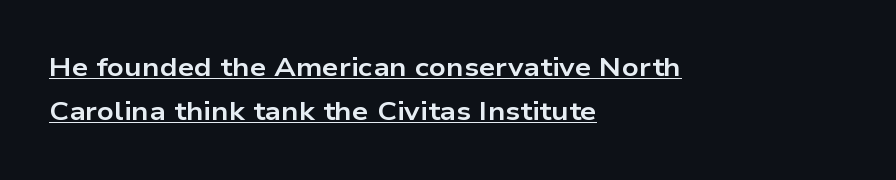
{"italic": "no", "bold": "yes", "underline": "yes", "align": "left", "line_spacing": "normal", "line_spacing_ratio": 1.7, "letter_spacing": "normal", "letter_spacing_em": 0.0, "glyph_px": 26}
